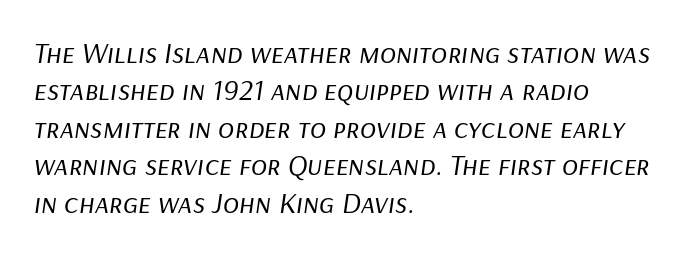
{"italic": "yes", "lean": "right", "slant_degrees": 9, "bold": "no", "weight": "regular", "width": "normal", "stroke_contrast": "low", "x_height": "medium", "monospaced": "no", "underline": "no", "align": "left", "line_spacing": "normal", "line_spacing_ratio": 1.25, "letter_spacing": "normal", "letter_spacing_em": 0.0, "glyph_px": 30}
